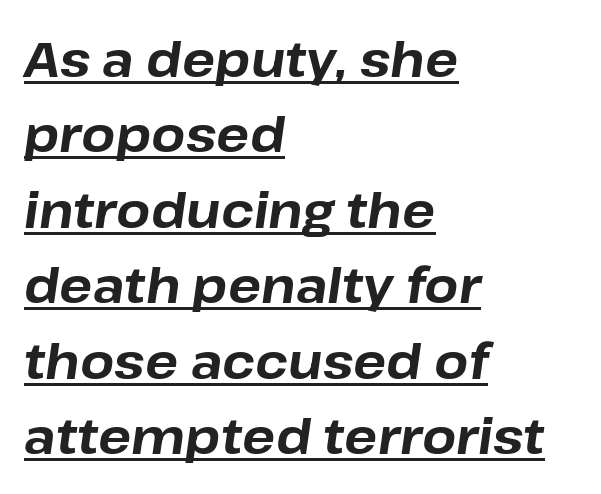
Q: Is the text bold? A: Yes.
Q: Is the text italic (slanted)? A: Yes, it leans right by about 8 degrees.
Q: Is the text underlined? A: Yes.
Q: How is the paragraph aligned? A: Left-aligned.
Q: Is the spacing between letters normal or unusually wide? A: Normal.
Q: Is the spacing between lines tight, normal or loose? A: Normal.
Q: Width (condensed, normal, or wide)? A: Normal.
Q: Stroke contrast? A: Low.
Q: x-height? A: Medium.
Q: Monospaced? A: No.
